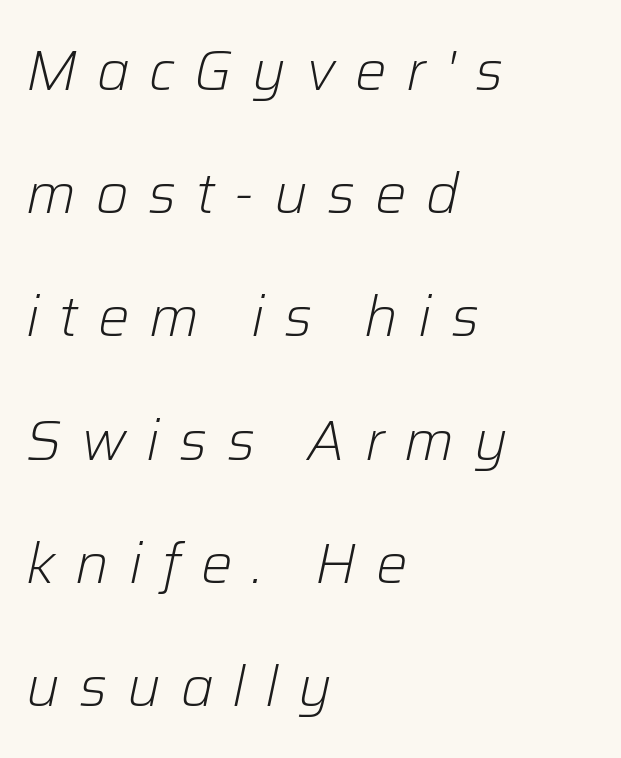
{"italic": "yes", "lean": "right", "slant_degrees": 12, "bold": "no", "weight": "light", "width": "normal", "stroke_contrast": "low", "x_height": "medium", "monospaced": "no", "underline": "no", "align": "left", "line_spacing": "loose", "line_spacing_ratio": 2.2, "letter_spacing": "wide", "letter_spacing_em": 0.35, "glyph_px": 56}
